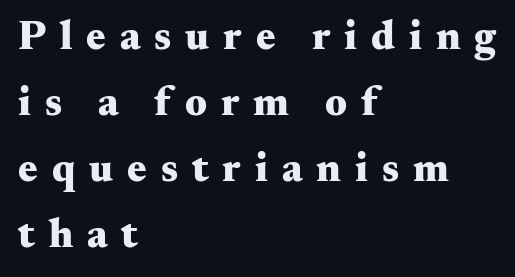
Each row of text sits above clean, open space. The rendering uses natural spacing where letterforms have individual widths. In terms of leading, this rendering sits right in the middle. The font family rendered here belongs to the serif group. Honestly, the letter spacing is so wide it's the main thing you notice.
